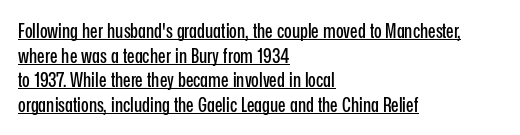
The gaps between neighbouring characters are ordinary and unremarkable. Does the lettering tilt? It doesn't — this is upright. The rag falls on the right side of this text block. Is there an underline? Yes — a line sits under the letters.
